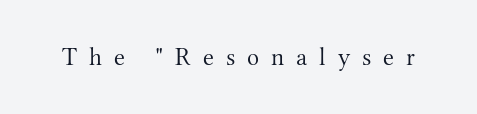
{"italic": "no", "bold": "no", "underline": "no", "letter_spacing": "wide", "letter_spacing_em": 0.48, "glyph_px": 25}
